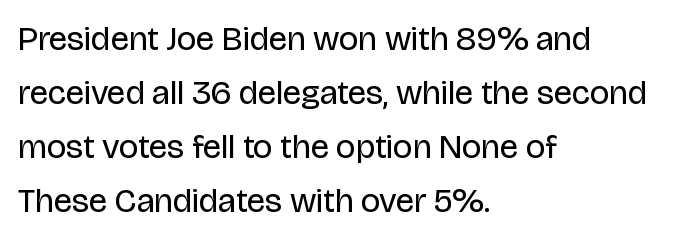
A sans-serif font was chosen for this passage. The passage shown stacks its lines at a standard gap. Does the lettering tilt? It doesn't — this is upright. Spacing between characters is what you'd get straight out of the box. The strip under each line holds only bare page. Alignment: flush left.
